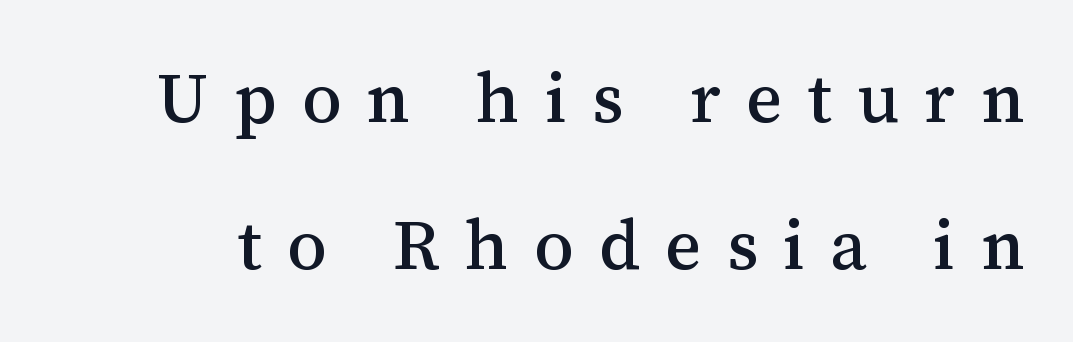
{"serif": "yes", "italic": "no", "width": "normal", "stroke_contrast": "medium", "x_height": "medium", "monospaced": "no", "underline": "no", "line_spacing": "loose", "line_spacing_ratio": 2.1, "letter_spacing": "wide", "letter_spacing_em": 0.36, "glyph_px": 70}
